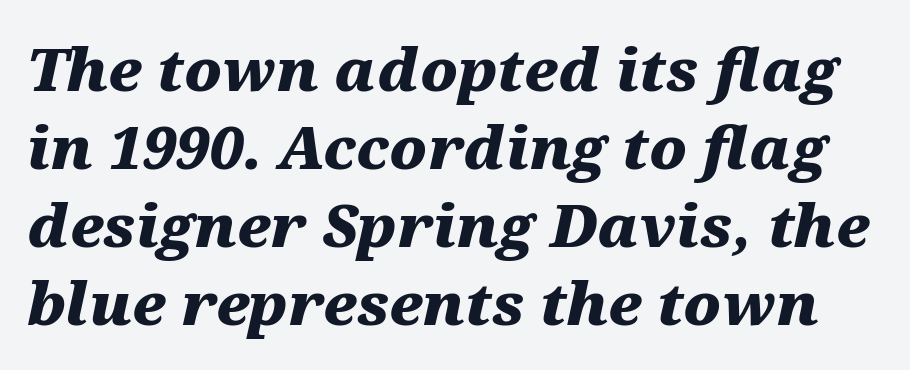
Q: Is the text bold? A: Yes.
Q: Is the text italic (slanted)? A: Yes, it leans right by about 12 degrees.
Q: Is the text underlined? A: No.
Q: Is the spacing between letters normal or unusually wide? A: Normal.
Q: Is the spacing between lines tight, normal or loose? A: Normal.
Q: Width (condensed, normal, or wide)? A: Wide.
Q: Stroke contrast? A: Medium.
Q: x-height? A: Medium.
Q: Monospaced? A: No.
